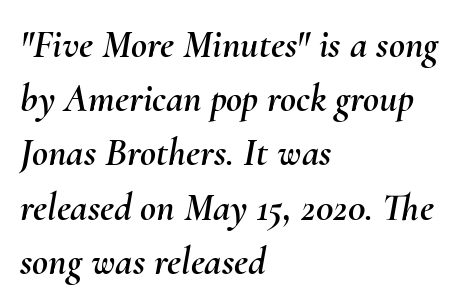
Q: Is the text italic (slanted)? A: Yes, it leans right by about 10 degrees.
Q: Is the text underlined? A: No.
Q: How is the paragraph aligned? A: Left-aligned.
Q: Is the spacing between letters normal or unusually wide? A: Normal.
Q: Is the spacing between lines tight, normal or loose? A: Normal.
Q: Width (condensed, normal, or wide)? A: Normal.
Q: Stroke contrast? A: Medium.
Q: x-height? A: Small.
Q: Monospaced? A: No.
